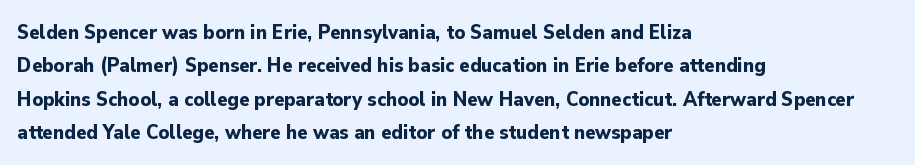
Q: Is the text bold? A: Yes.
Q: Is the text italic (slanted)? A: No, it is upright.
Q: Is the text underlined? A: No.
Q: How is the paragraph aligned? A: Left-aligned.
Q: Is the spacing between letters normal or unusually wide? A: Normal.
Q: Is the spacing between lines tight, normal or loose? A: Normal.
